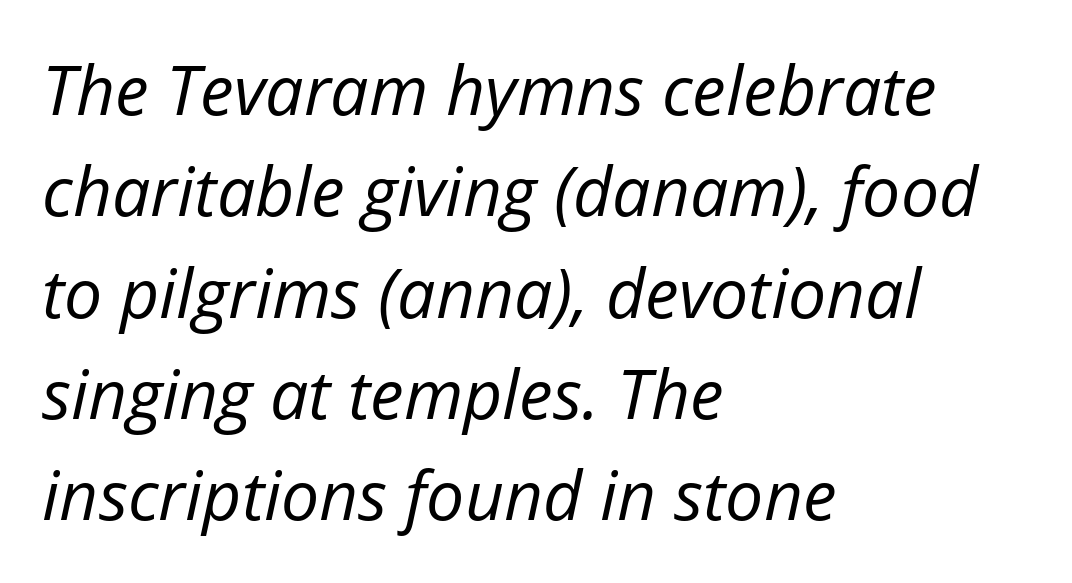
The image shows 68 px regular-weight type, italic (leaning right); set left-aligned, normal line spacing (1.49x), normal letter spacing, not underlined; low stroke contrast and a medium x-height.
